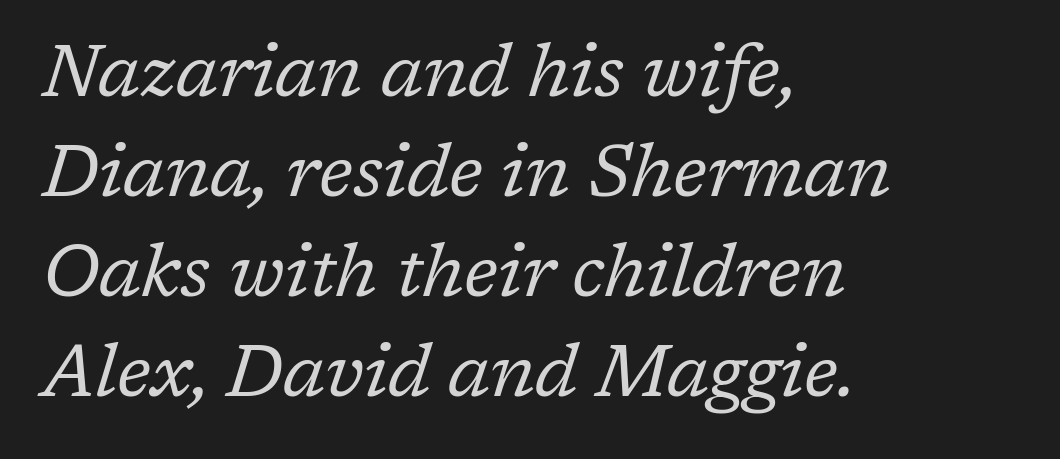
The image shows 73 px regular-weight serif type, italic (leaning right); set left-aligned, normal line spacing (1.37x), normal letter spacing, not underlined; low stroke contrast and a medium x-height.
